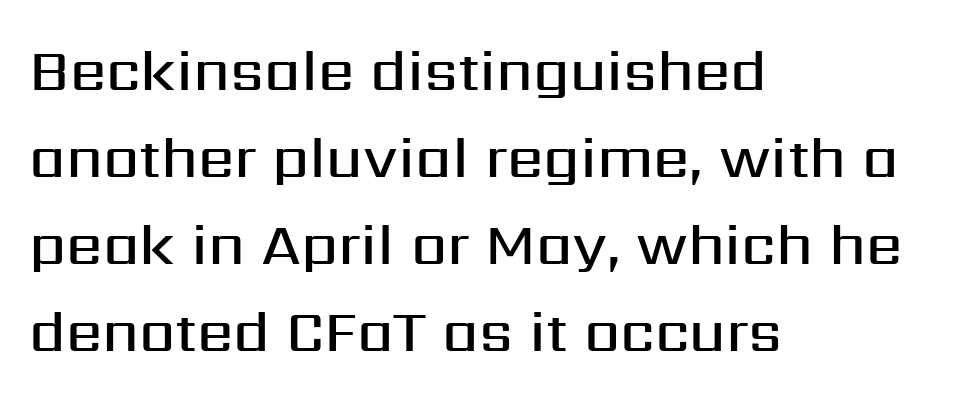
{"serif": "no", "italic": "no", "bold": "semi", "weight": "semibold", "width": "normal", "stroke_contrast": "medium", "x_height": "medium", "monospaced": "no", "underline": "no", "align": "left", "line_spacing": "normal", "line_spacing_ratio": 1.5, "letter_spacing": "normal", "letter_spacing_em": 0.0, "glyph_px": 58}
